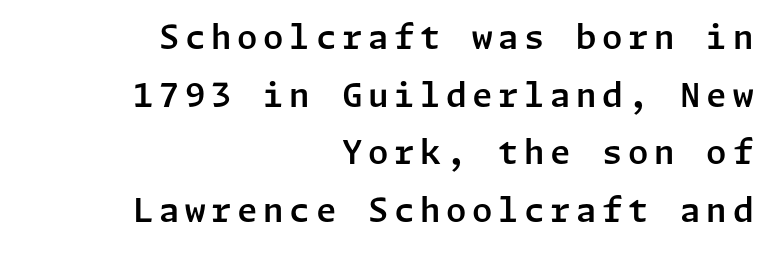
Q: Is the text italic (slanted)? A: No, it is upright.
Q: Is the typeface a serif or a sans-serif typeface? A: Sans-serif.
Q: Is the text underlined? A: No.
Q: How is the paragraph aligned? A: Right-aligned.
Q: Width (condensed, normal, or wide)? A: Normal.
Q: Stroke contrast? A: Low.
Q: x-height? A: Medium.
